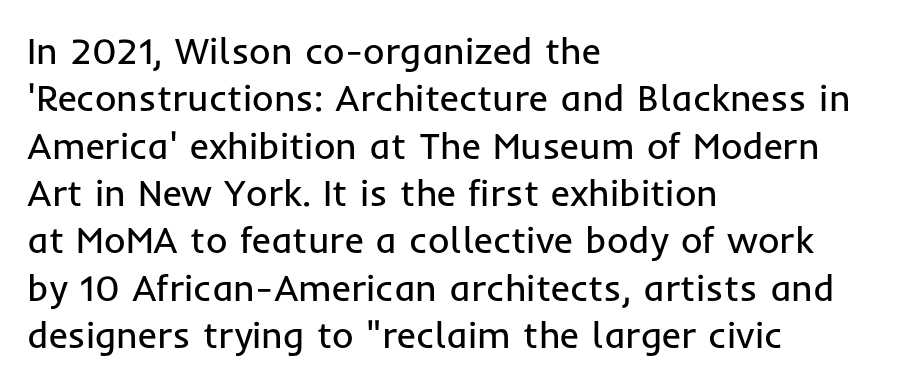
{"serif": "no", "italic": "no", "bold": "no", "weight": "regular", "width": "normal", "stroke_contrast": "low", "x_height": "medium", "monospaced": "no", "underline": "no", "align": "left", "line_spacing": "normal", "line_spacing_ratio": 1.28, "letter_spacing": "normal", "letter_spacing_em": 0.0, "glyph_px": 37}
